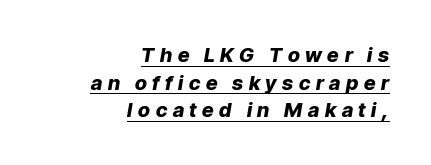
Q: Is the text bold? A: Yes.
Q: Is the text italic (slanted)? A: Yes, it leans right by about 9 degrees.
Q: Is the text underlined? A: Yes.
Q: How is the paragraph aligned? A: Right-aligned.
Q: Is the spacing between letters normal or unusually wide? A: Unusually wide.
Q: Is the spacing between lines tight, normal or loose? A: Normal.
